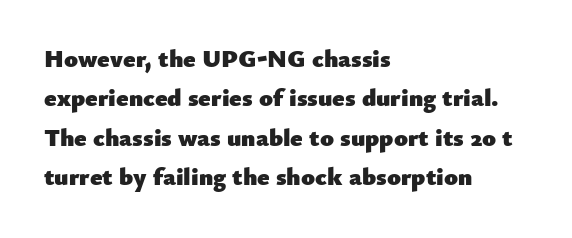
Evenly set lines give the paragraph a standard silhouette. Glance below the letters and you will spot only blank space. Typeset ragged right — the left edge is the straight one. This sample uses plain, unmodified letter spacing. Style check: upright. I'd describe the lettering as bold — thick and assertive.
